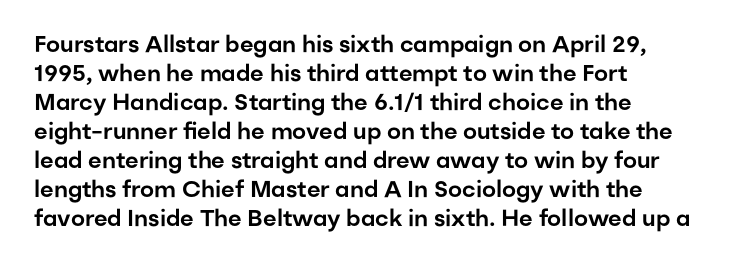
Posture: straight, roman, zero tilt. The passage shown is not underscored anywhere. The rendering anchors every line to the left-hand side. The gaps between neighbouring characters are ordinary and unremarkable.
